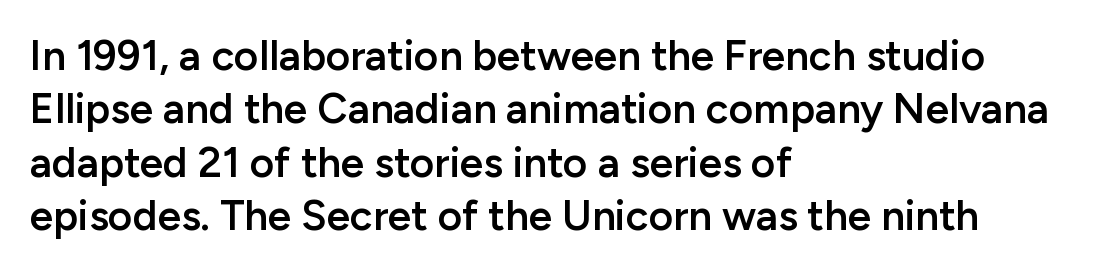
The image shows 42 px semibold sans-serif type, upright; set left-aligned, normal line spacing (1.27x), normal letter spacing, not underlined; low stroke contrast and a medium x-height.
